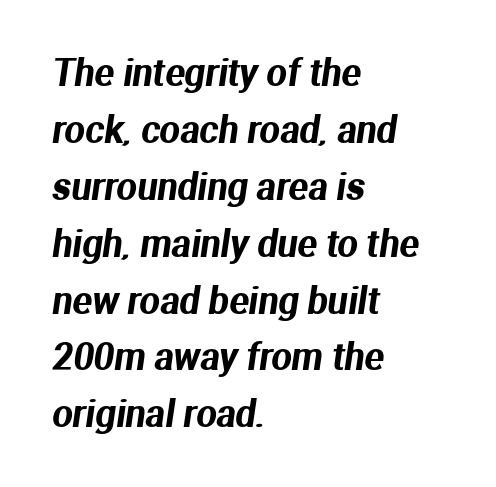
Q: Is the typeface a serif or a sans-serif typeface? A: Sans-serif.
Q: Is the text underlined? A: No.
Q: How is the paragraph aligned? A: Left-aligned.
Q: Is the spacing between letters normal or unusually wide? A: Normal.
Q: Is the spacing between lines tight, normal or loose? A: Normal.
Q: Width (condensed, normal, or wide)? A: Normal.
Q: Stroke contrast? A: Medium.
Q: x-height? A: Medium.
Q: Monospaced? A: No.
